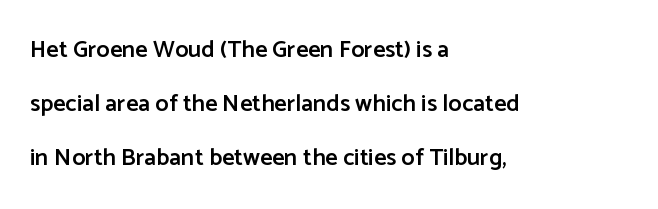
Is the block centered? No — it sits flush against the left margin. Firm but not heavy-handed strokes: this text is semibold. Glyph-to-glyph distance matches everyday printed text. Quick note: interline space is abundant. Nobody drew a line under any word here. The letters stand straight up with perfectly vertical stems.
